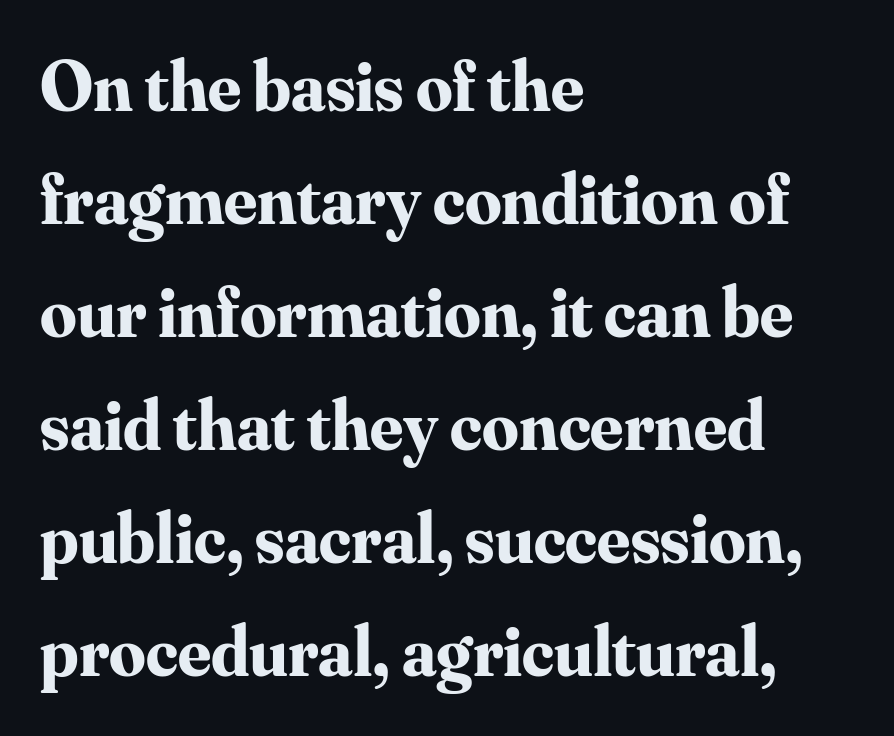
Q: Is the text bold? A: Yes.
Q: Is the text italic (slanted)? A: No, it is upright.
Q: Is the typeface a serif or a sans-serif typeface? A: Serif.
Q: Is the text underlined? A: No.
Q: How is the paragraph aligned? A: Left-aligned.
Q: Is the spacing between letters normal or unusually wide? A: Normal.
Q: Is the spacing between lines tight, normal or loose? A: Normal.
Q: Width (condensed, normal, or wide)? A: Normal.
Q: Stroke contrast? A: Medium.
Q: x-height? A: Small.
Q: Monospaced? A: No.
